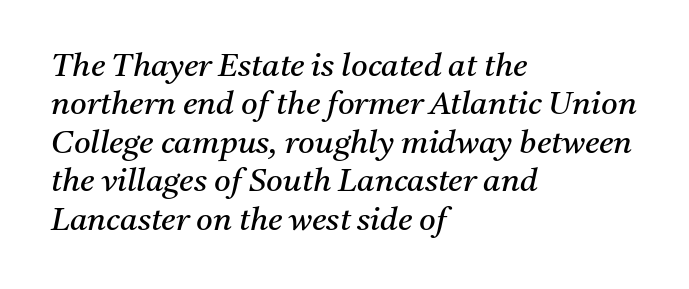
{"serif": "yes", "italic": "yes", "lean": "right", "slant_degrees": 11, "bold": "no", "weight": "regular", "width": "normal", "stroke_contrast": "medium", "x_height": "medium", "monospaced": "no", "underline": "no", "align": "left", "line_spacing_ratio": 1.2, "letter_spacing": "normal", "letter_spacing_em": 0.0, "glyph_px": 32}
